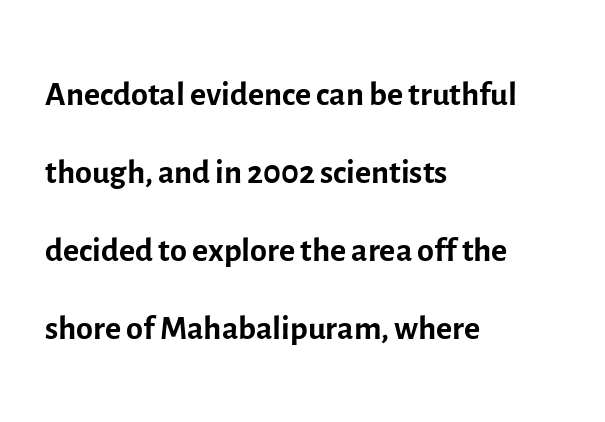
Q: Is the text bold? A: No.
Q: Is the text italic (slanted)? A: No, it is upright.
Q: Is the typeface a serif or a sans-serif typeface? A: Sans-serif.
Q: Is the text underlined? A: No.
Q: How is the paragraph aligned? A: Left-aligned.
Q: Is the spacing between letters normal or unusually wide? A: Normal.
Q: Is the spacing between lines tight, normal or loose? A: Normal.
Q: Width (condensed, normal, or wide)? A: Normal.
Q: x-height? A: Medium.
Q: Monospaced? A: No.
